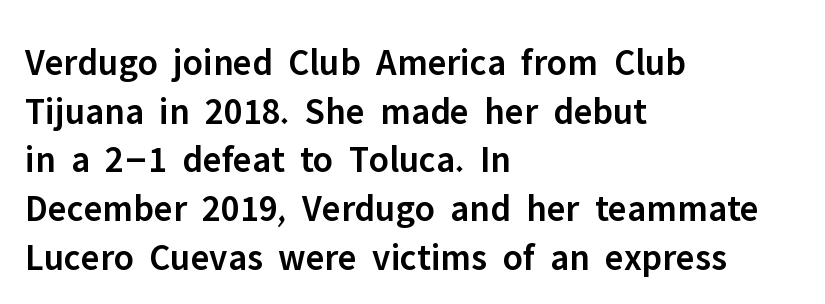
{"serif": "no", "italic": "no", "bold": "semi", "weight": "semibold", "width": "normal", "stroke_contrast": "low", "x_height": "medium", "monospaced": "no", "underline": "no", "align": "left", "line_spacing": "normal", "line_spacing_ratio": 1.28, "letter_spacing": "normal", "letter_spacing_em": 0.0, "glyph_px": 38}
